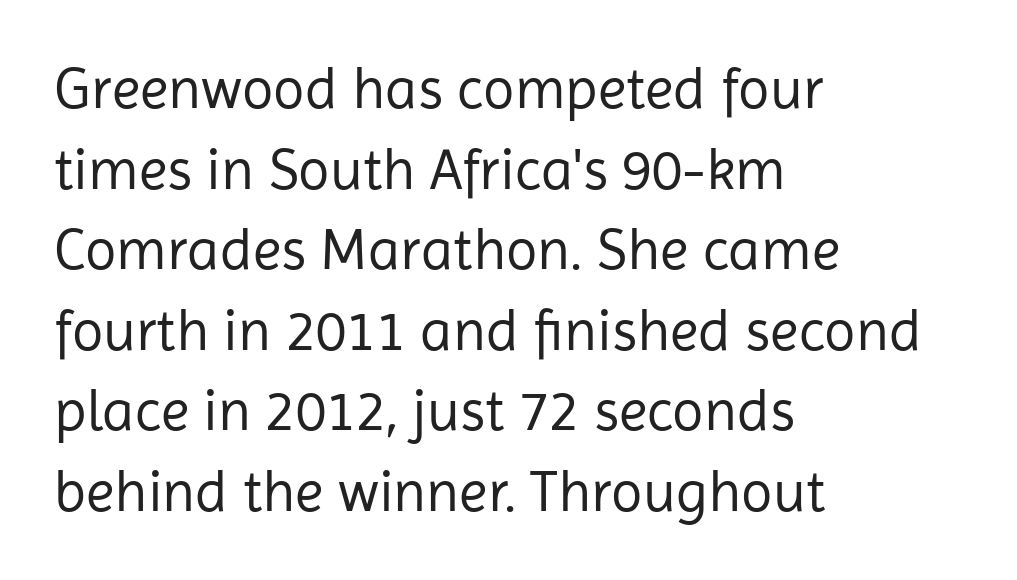
The image shows 58 px regular-weight sans-serif type, upright; set left-aligned, normal line spacing (1.39x), normal letter spacing, not underlined; low stroke contrast and a medium x-height.
